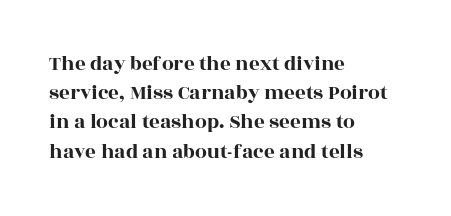
{"italic": "no", "underline": "no", "align": "left", "line_spacing": "normal", "line_spacing_ratio": 1.39, "letter_spacing": "normal", "letter_spacing_em": 0.0, "glyph_px": 21}
